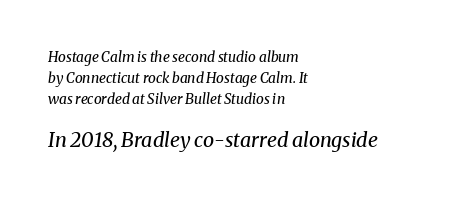
Q: Is the text bold? A: No.
Q: Is the text italic (slanted)? A: Yes, it leans right by about 8 degrees.
Q: Is the text underlined? A: No.
Q: How is the paragraph aligned? A: Left-aligned.
Q: Is the spacing between letters normal or unusually wide? A: Normal.
Q: Is the spacing between lines tight, normal or loose? A: Normal.
Q: Which block of text is set in a larger size, the first (top) or the second (bottom)? A: The second (bottom) one.
